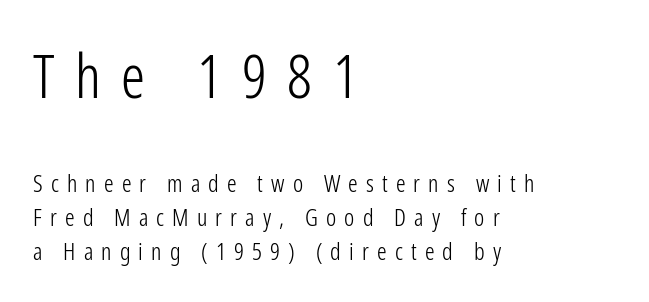
{"serif": "no", "italic": "no", "bold": "no", "weight": "light", "width": "condensed", "stroke_contrast": "low", "x_height": "medium", "monospaced": "no", "underline": "no", "align": "left", "line_spacing": "normal", "line_spacing_ratio": 1.42, "letter_spacing": "wide", "letter_spacing_em": 0.34, "larger_block": "first", "size_ratio": 2.5, "glyph_px": 60}
